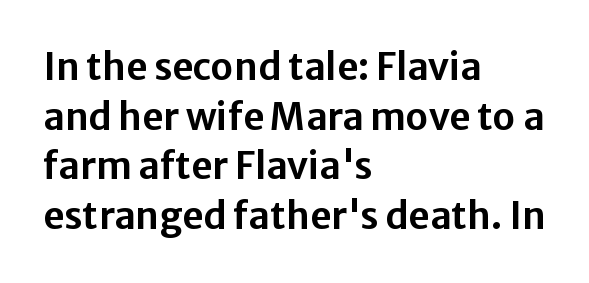
{"serif": "no", "italic": "no", "width": "normal", "stroke_contrast": "low", "x_height": "medium", "monospaced": "no", "underline": "no", "align": "left", "line_spacing": "normal", "line_spacing_ratio": 1.34, "letter_spacing": "normal", "letter_spacing_em": 0.0, "glyph_px": 37}
